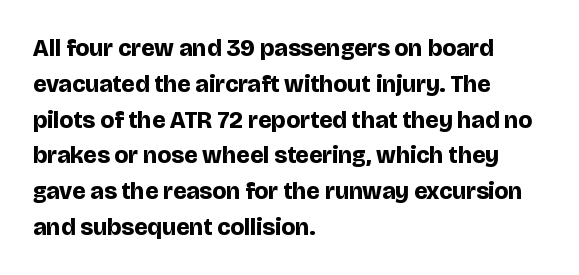
{"italic": "no", "bold": "yes", "underline": "no", "align": "left", "line_spacing": "normal", "line_spacing_ratio": 1.49, "letter_spacing": "normal", "letter_spacing_em": 0.0, "glyph_px": 24}
